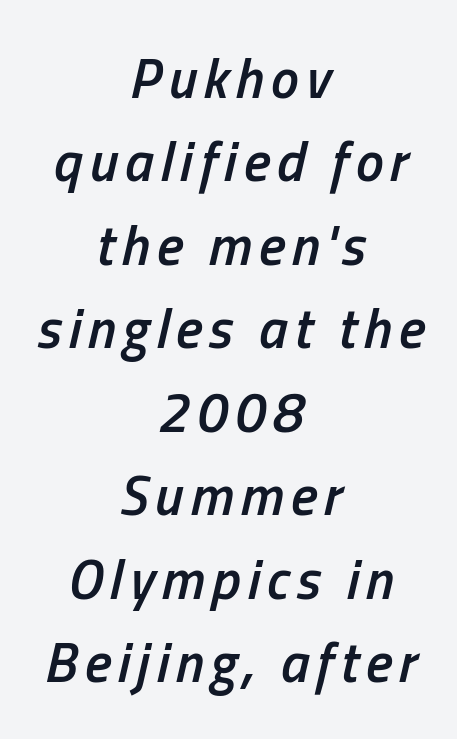
{"italic": "yes", "lean": "right", "slant_degrees": 13, "bold": "semi", "weight": "semibold", "width": "condensed", "stroke_contrast": "low", "x_height": "medium", "monospaced": "no", "underline": "no", "align": "center", "line_spacing": "normal", "line_spacing_ratio": 1.49, "glyph_px": 56}
